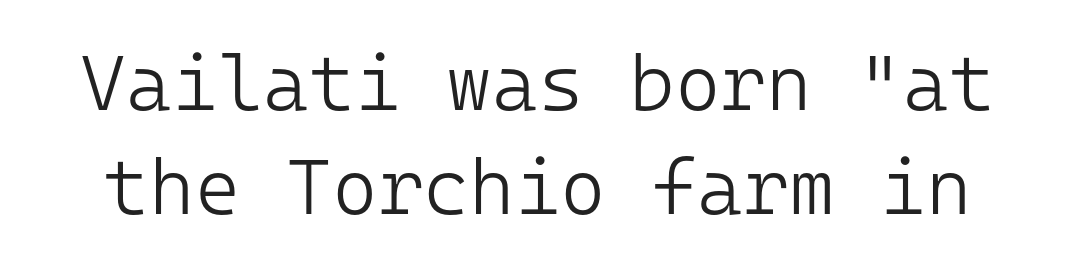
{"serif": "no", "italic": "no", "bold": "no", "weight": "light", "width": "normal", "stroke_contrast": "low", "x_height": "medium", "monospaced": "yes", "underline": "no", "line_spacing": "normal", "line_spacing_ratio": 1.33, "letter_spacing": "normal", "letter_spacing_em": 0.0, "glyph_px": 78}
